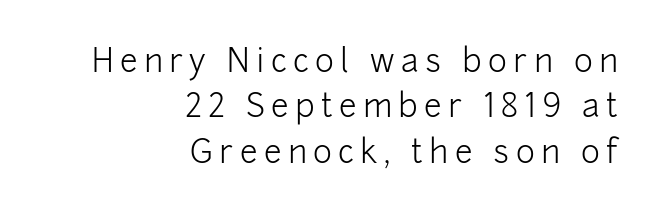
{"serif": "no", "italic": "no", "bold": "no", "weight": "light", "width": "normal", "stroke_contrast": "low", "x_height": "medium", "monospaced": "no", "underline": "no", "align": "right", "line_spacing": "normal", "line_spacing_ratio": 1.42, "letter_spacing": "wide", "letter_spacing_em": 0.2, "glyph_px": 32}
